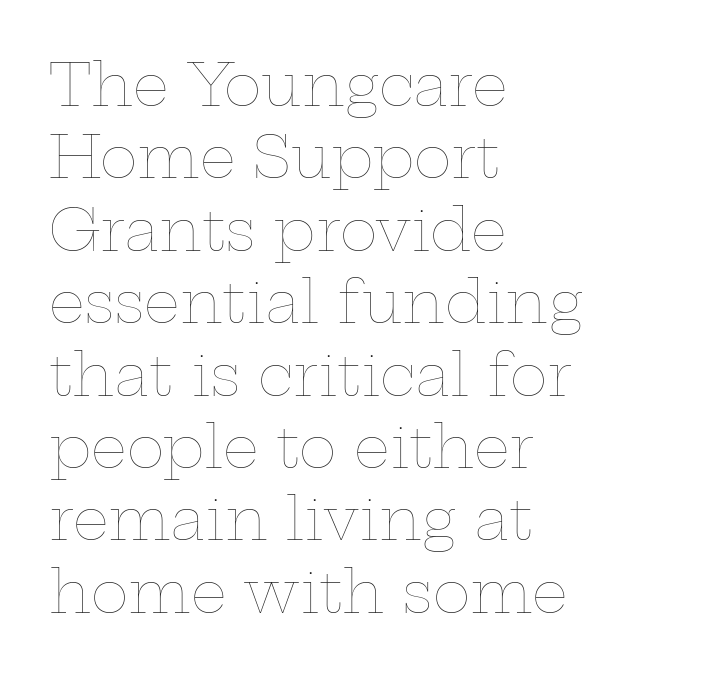
Unlike italic type, these characters show no tilt at all. The specimen omits any rule beneath the text block's lines. Heaviness? Minimal to ordinary, like unemphasized prose. Looks like regular typesetting: each glyph gets only the width it needs. Caption: multi-line text, flush left, ragged right. What's the leading like? Ordinary, nothing unusual.
